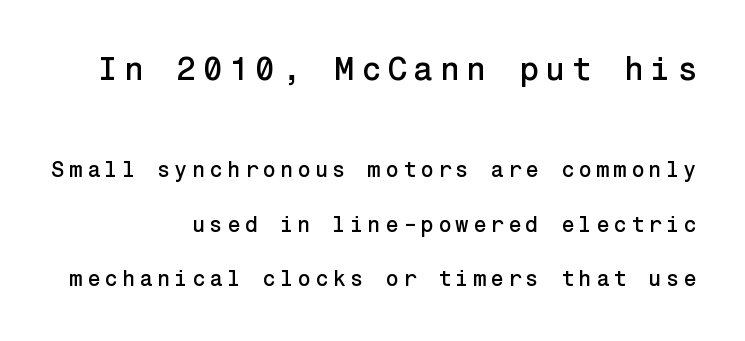
Loosely led — the rows are spread out. The composition opens big and finishes small. Each line ends at the same right margin while the left side varies. Style check: upright. The string is rendered with underlining switched off.
